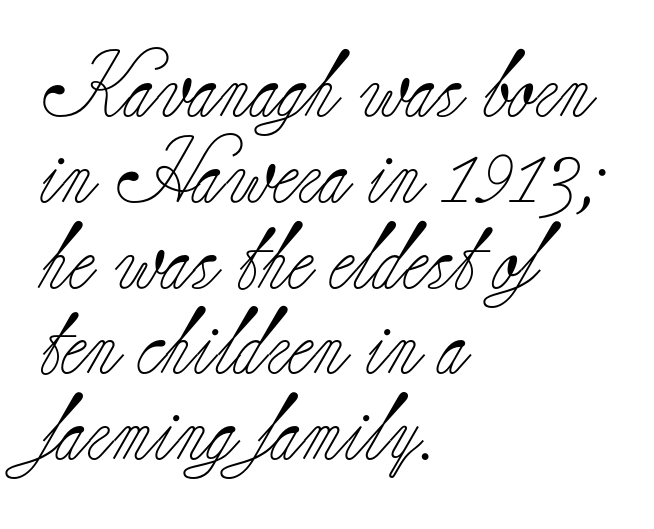
Honestly, the row spacing looks completely unremarkable. This sample has the flowing, uneven cadence of proportional lettering. Unbolded letterforms with no extra heft. The passage shown has conventional tracking throughout.
